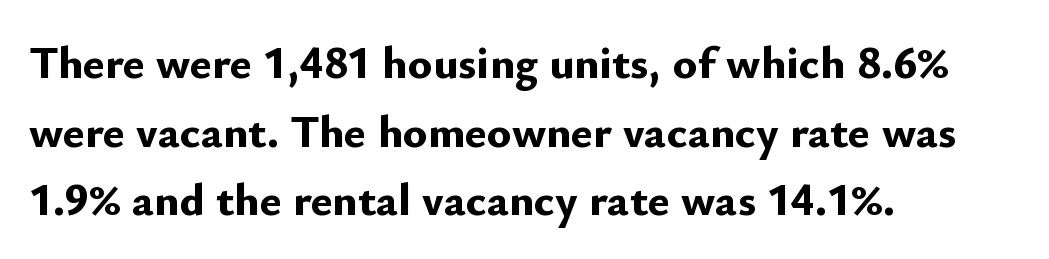
Q: Is the text bold? A: Yes.
Q: Is the text italic (slanted)? A: No, it is upright.
Q: Is the typeface a serif or a sans-serif typeface? A: Sans-serif.
Q: Is the text underlined? A: No.
Q: How is the paragraph aligned? A: Left-aligned.
Q: Is the spacing between letters normal or unusually wide? A: Normal.
Q: Is the spacing between lines tight, normal or loose? A: Normal.
Q: Width (condensed, normal, or wide)? A: Normal.
Q: Stroke contrast? A: Low.
Q: x-height? A: Small.
Q: Monospaced? A: No.
